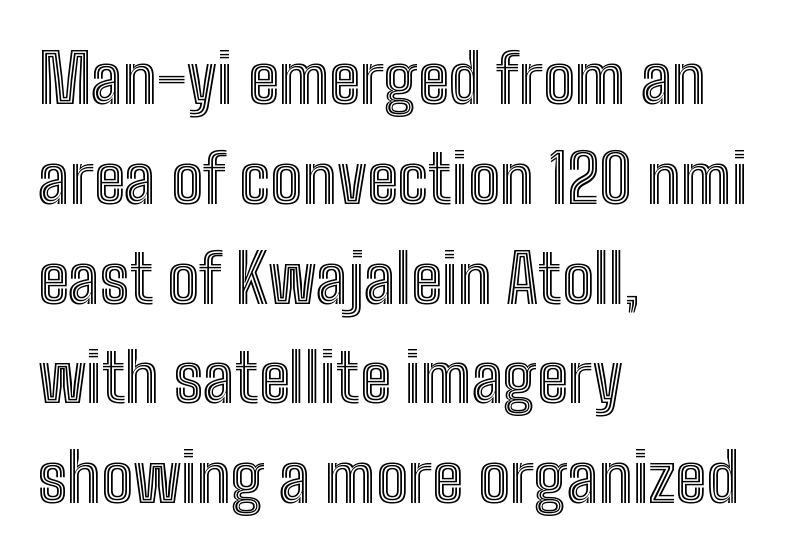
Q: Is the text italic (slanted)? A: No, it is upright.
Q: Is the text underlined? A: No.
Q: How is the paragraph aligned? A: Left-aligned.
Q: Is the spacing between letters normal or unusually wide? A: Normal.
Q: Is the spacing between lines tight, normal or loose? A: Normal.
Q: Width (condensed, normal, or wide)? A: Condensed.
Q: x-height? A: Medium.
Q: Monospaced? A: No.
